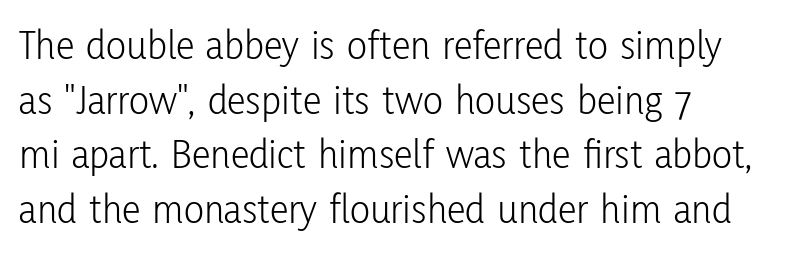
The image shows 42 px light, condensed sans-serif type, upright; set left-aligned, normal line spacing (1.3x), normal letter spacing, not underlined; low stroke contrast and a medium x-height.
